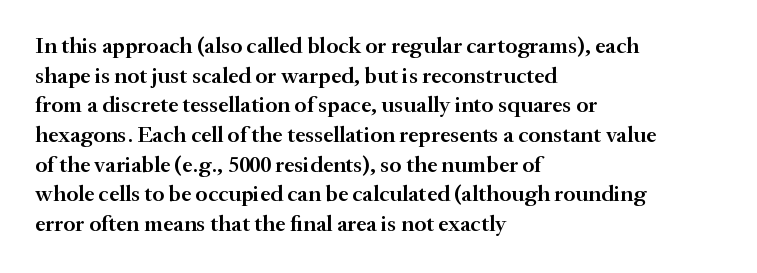
Stroke thickness is moderately raised; the sample reads as semibold. Vertical strokes here are truly vertical. The area under the type is left untouched. Summary of vertical rhythm: regular, with standard interline spacing.
